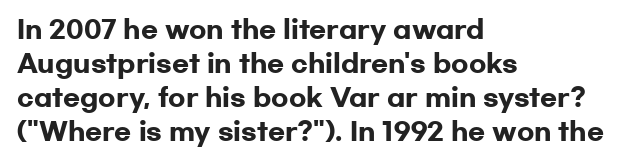
{"italic": "no", "bold": "yes", "underline": "no", "align": "left", "line_spacing": "normal", "line_spacing_ratio": 1.36, "letter_spacing": "normal", "letter_spacing_em": 0.0, "glyph_px": 25}
